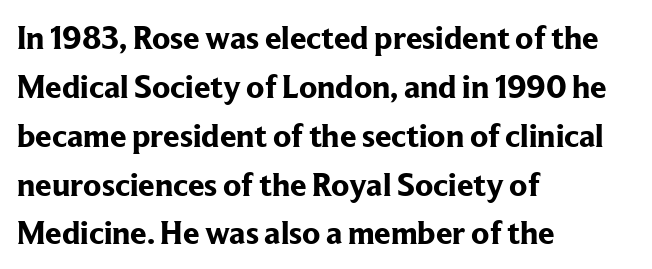
Q: Is the text bold? A: Yes.
Q: Is the text italic (slanted)? A: No, it is upright.
Q: Is the typeface a serif or a sans-serif typeface? A: Serif.
Q: Is the text underlined? A: No.
Q: How is the paragraph aligned? A: Left-aligned.
Q: Is the spacing between letters normal or unusually wide? A: Normal.
Q: Is the spacing between lines tight, normal or loose? A: Normal.
Q: Width (condensed, normal, or wide)? A: Normal.
Q: Stroke contrast? A: Low.
Q: x-height? A: Medium.
Q: Monospaced? A: No.
